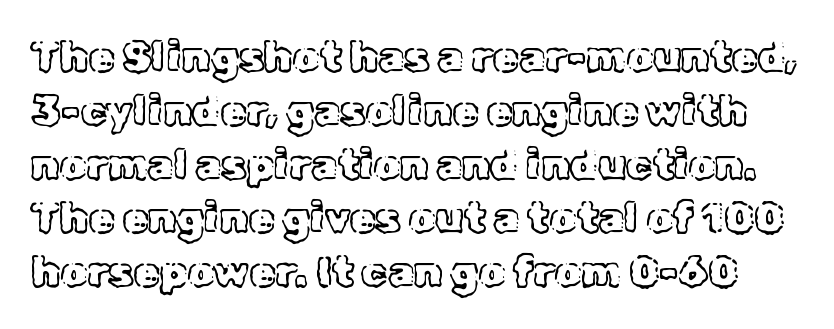
The typography opts for an upright posture over an oblique one. Just letters on the line, the space beneath them empty. The rendering uses natural spacing where letterforms have individual widths. Each new line begins a customary step beneath the previous one. Letter spacing: default.
